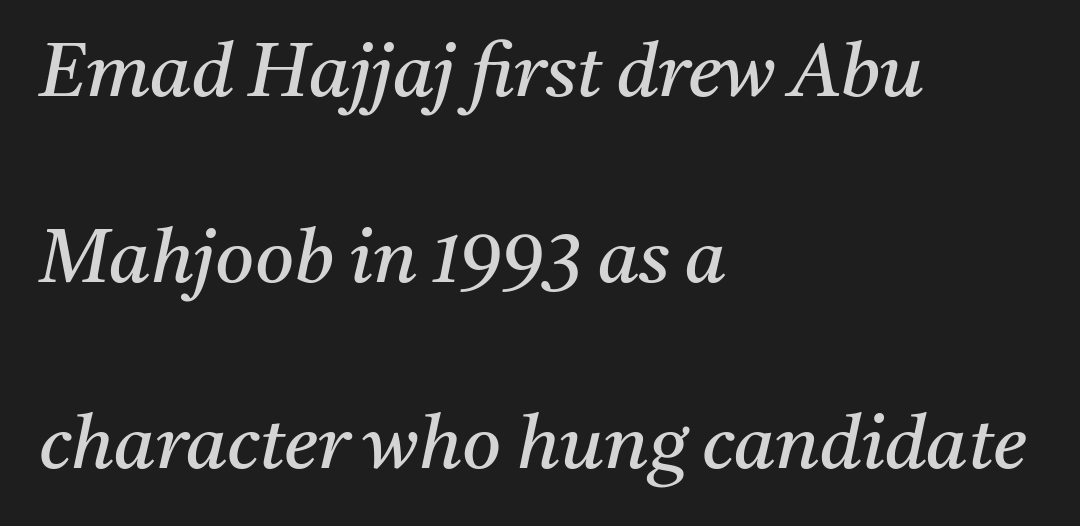
{"serif": "yes", "italic": "yes", "lean": "right", "slant_degrees": 11, "bold": "no", "weight": "regular", "width": "normal", "stroke_contrast": "medium", "x_height": "medium", "monospaced": "no", "underline": "no", "align": "left", "line_spacing": "loose", "line_spacing_ratio": 2.48, "letter_spacing": "normal", "letter_spacing_em": 0.0, "glyph_px": 75}
